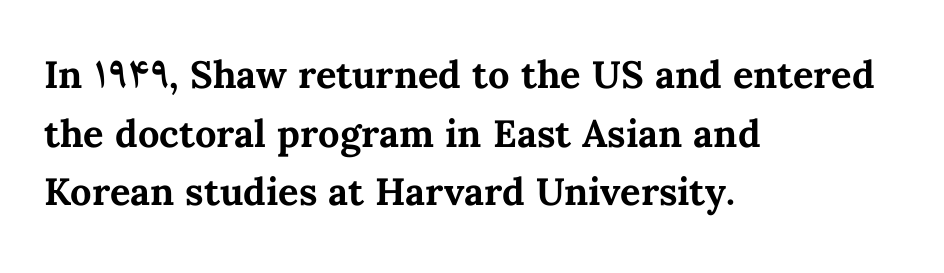
The gaps between neighbouring characters are ordinary and unremarkable. The passage shown is emphatically bold. Style check: upright. Horizontal bands of white between lines are of average thickness. The foot of each line stays bare and open.
